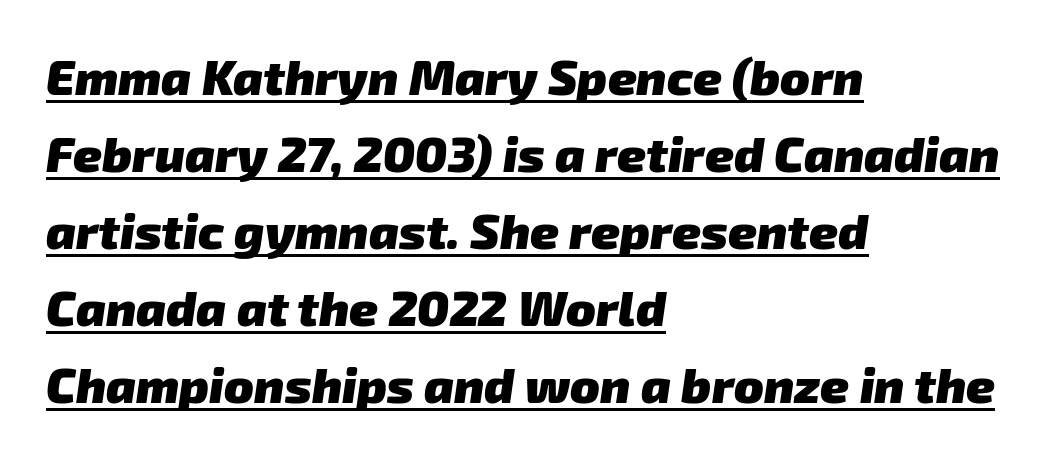
These lines keep a tight, regular rhythm from letter to letter. A typographer would call this underscored text. The sample has been set heavy, in full bold. I'd call this a sans setting — the letters go barefoot. Note the varied advance widths — an 'i' is clearly narrower than an 'm'.
